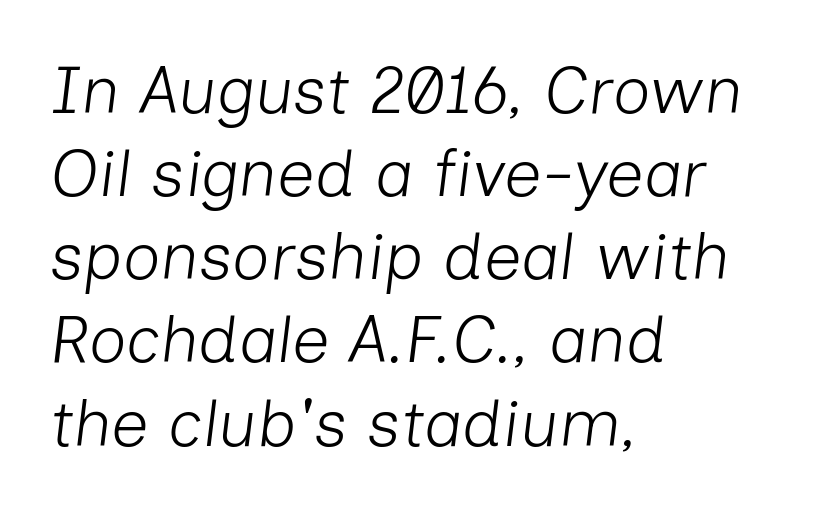
Q: Is the text bold? A: No.
Q: Is the text italic (slanted)? A: Yes, it leans right by about 7 degrees.
Q: Is the text underlined? A: No.
Q: How is the paragraph aligned? A: Left-aligned.
Q: Is the spacing between letters normal or unusually wide? A: Normal.
Q: Is the spacing between lines tight, normal or loose? A: Normal.
Q: Width (condensed, normal, or wide)? A: Normal.
Q: Stroke contrast? A: Low.
Q: x-height? A: Medium.
Q: Monospaced? A: No.
